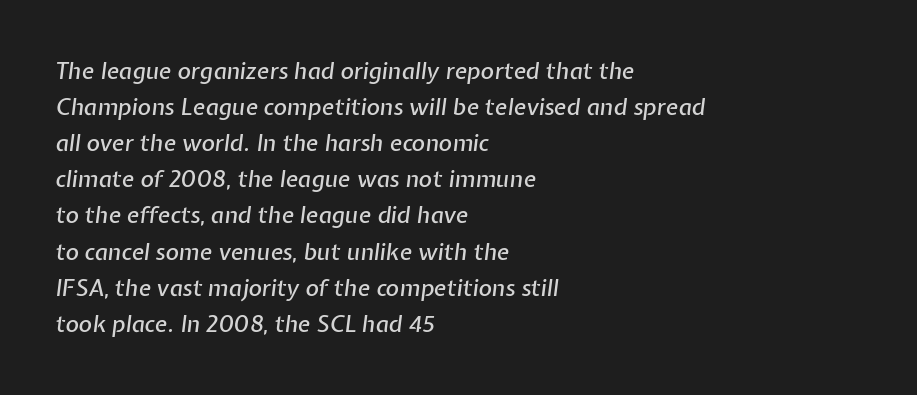
How would I describe the line gaps? Plain and ordinary. This sample uses plain, unmodified letter spacing. The passage shown leans; its letterforms are oblique. The typesetter chose a ragged-right arrangement here. Descenders hang freely into open space.
